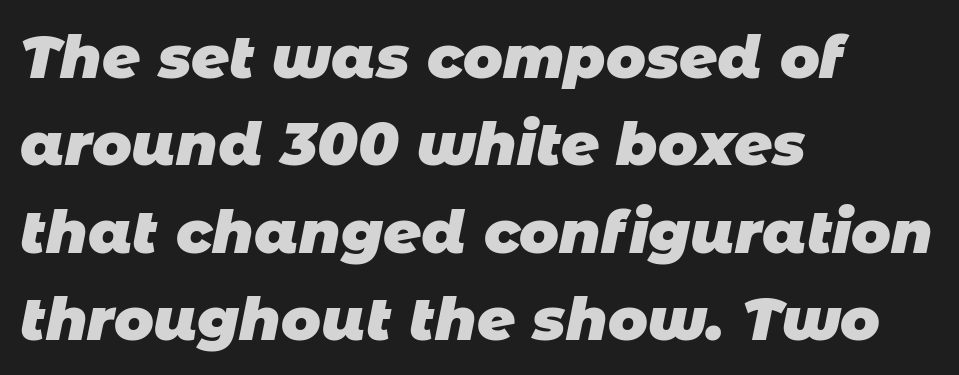
{"serif": "no", "bold": "yes", "weight": "heavy", "width": "normal", "stroke_contrast": "low", "x_height": "large", "monospaced": "no", "underline": "no", "align": "left", "line_spacing": "normal", "line_spacing_ratio": 1.48, "letter_spacing": "normal", "letter_spacing_em": 0.0, "glyph_px": 59}
